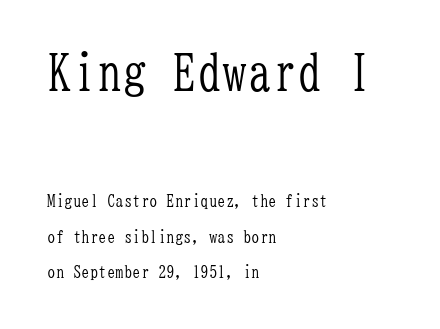
The image shows 50 px light, condensed serif type, upright, monospaced; set left-aligned, loose line spacing (2.1x), normal letter spacing, not underlined; the first (top) block is 2.94x larger; low stroke contrast and a medium x-height.
